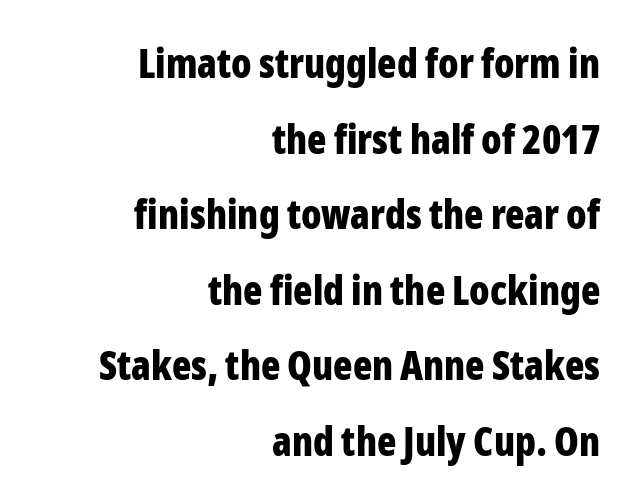
You could call the tracking neutral — neither tight nor loose. Plain, unruled lines of type. These lines are set flush right with a ragged left edge. Proportional: the letters do not fall into vertical columns. The characters look thick and weighty, a clear bold. Is there any slant? The stems are plumb.
